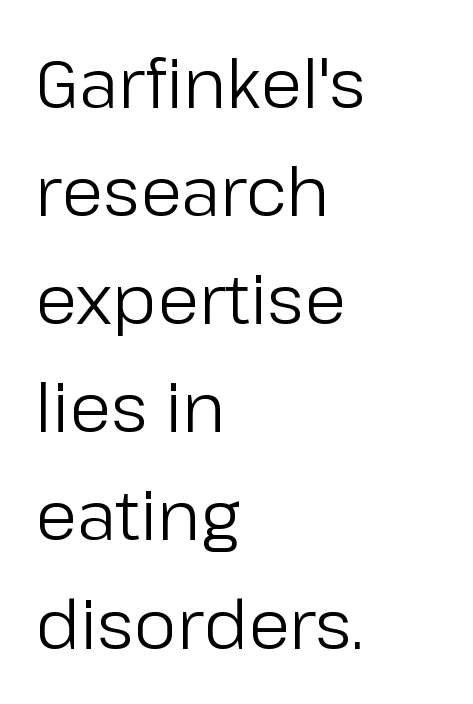
The image shows 68 px regular-weight sans-serif type, upright; set left-aligned, normal line spacing (1.59x), normal letter spacing, not underlined; low stroke contrast and a medium x-height.
